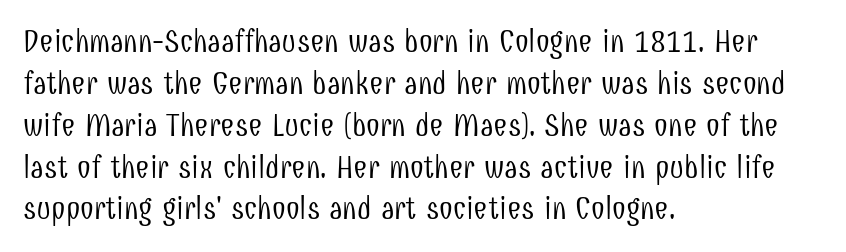
Q: Is the text bold? A: No.
Q: Is the text italic (slanted)? A: No, it is upright.
Q: Is the typeface a serif or a sans-serif typeface? A: Sans-serif.
Q: Is the text underlined? A: No.
Q: How is the paragraph aligned? A: Left-aligned.
Q: Is the spacing between letters normal or unusually wide? A: Normal.
Q: Is the spacing between lines tight, normal or loose? A: Normal.
Q: Width (condensed, normal, or wide)? A: Condensed.
Q: Stroke contrast? A: Low.
Q: x-height? A: Medium.
Q: Monospaced? A: No.
